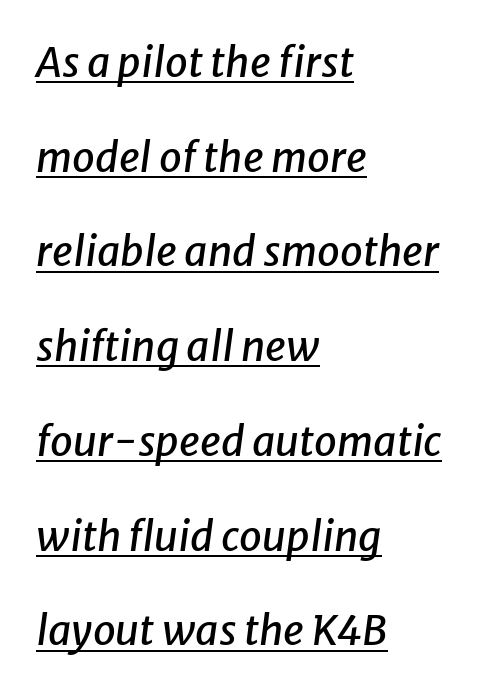
Q: Is the text italic (slanted)? A: Yes, it leans right by about 8 degrees.
Q: Is the text underlined? A: Yes.
Q: How is the paragraph aligned? A: Left-aligned.
Q: Is the spacing between letters normal or unusually wide? A: Normal.
Q: Is the spacing between lines tight, normal or loose? A: Loose.
Q: Width (condensed, normal, or wide)? A: Normal.
Q: Stroke contrast? A: Low.
Q: x-height? A: Medium.
Q: Monospaced? A: No.
